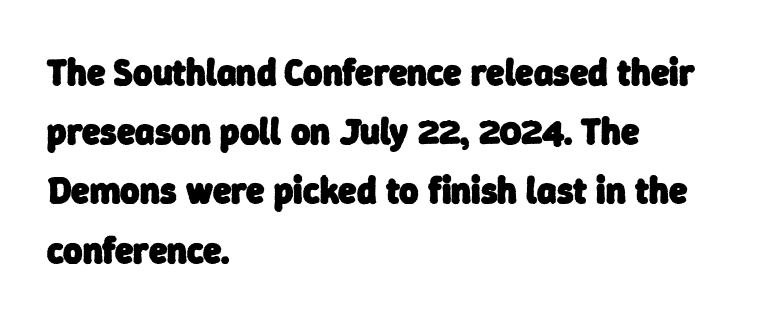
The image shows 37 px heavy sans-serif type; set left-aligned, normal line spacing (1.6x), normal letter spacing, not underlined; low stroke contrast and a medium x-height.
